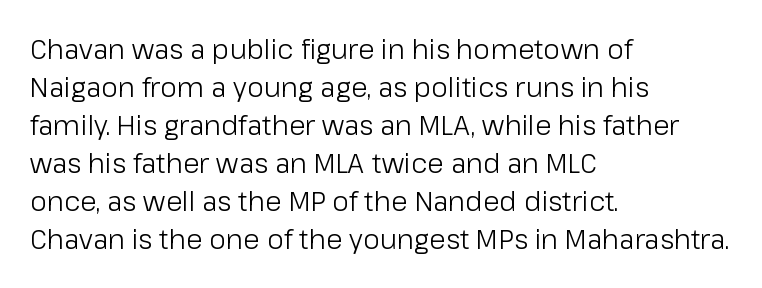
The image shows 27 px text type, upright; set left-aligned, normal line spacing (1.41x), normal letter spacing, not underlined.
